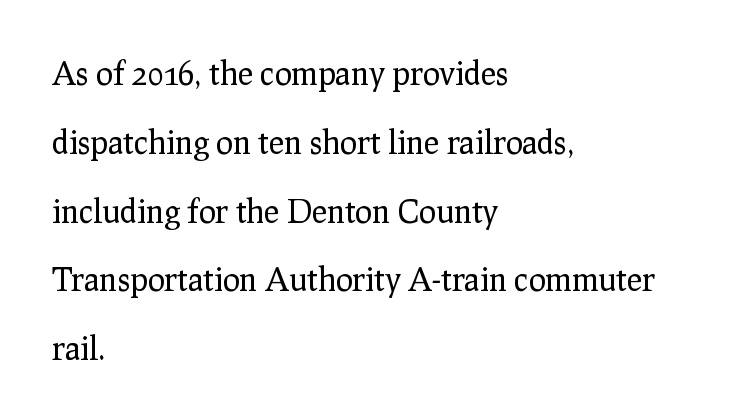
Q: Is the text bold? A: No.
Q: Is the text italic (slanted)? A: No, it is upright.
Q: Is the typeface a serif or a sans-serif typeface? A: Serif.
Q: Is the text underlined? A: No.
Q: How is the paragraph aligned? A: Left-aligned.
Q: Is the spacing between letters normal or unusually wide? A: Normal.
Q: Is the spacing between lines tight, normal or loose? A: Loose.
Q: Width (condensed, normal, or wide)? A: Normal.
Q: Stroke contrast? A: Low.
Q: x-height? A: Medium.
Q: Monospaced? A: No.
